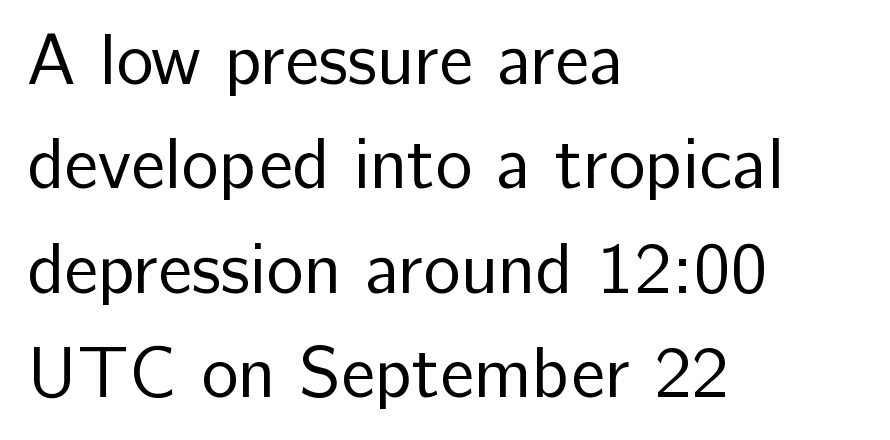
The typography opts for an upright posture over an oblique one. Note the varied advance widths — an 'i' is clearly narrower than an 'm'. In terms of leading, this rendering sits right in the middle. The area under the type is left untouched.
